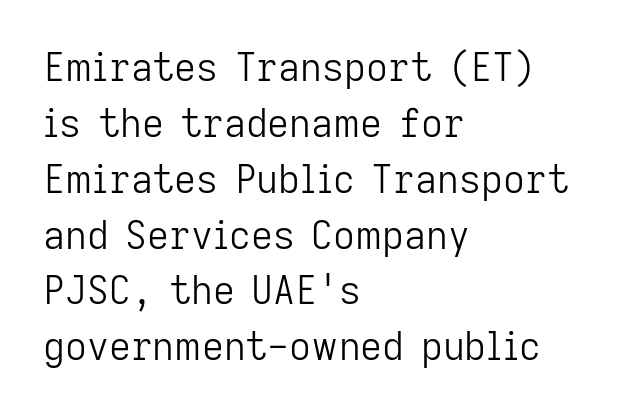
{"serif": "no", "italic": "no", "bold": "no", "weight": "light", "width": "normal", "stroke_contrast": "low", "x_height": "medium", "monospaced": "no", "underline": "no", "align": "left", "line_spacing": "normal", "line_spacing_ratio": 1.47, "letter_spacing": "normal", "letter_spacing_em": 0.0, "glyph_px": 38}
